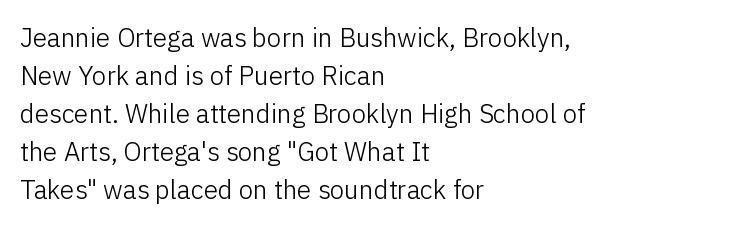
Visually the block forms a straight wall on the left and a jagged coastline on the right. Caption: standard tracking, unaltered. The type sits square on the baseline with zero lean. Weight: not bold — regular or lighter.
